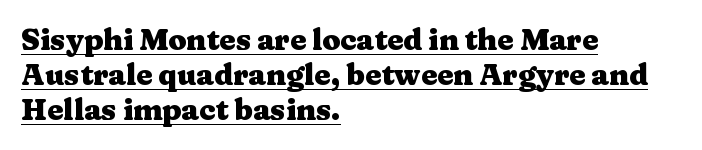
{"serif": "yes", "italic": "no", "bold": "yes", "weight": "heavy", "width": "wide", "stroke_contrast": "medium", "x_height": "medium", "monospaced": "no", "underline": "yes", "align": "left", "line_spacing_ratio": 1.21, "letter_spacing": "normal", "letter_spacing_em": 0.0, "glyph_px": 29}
